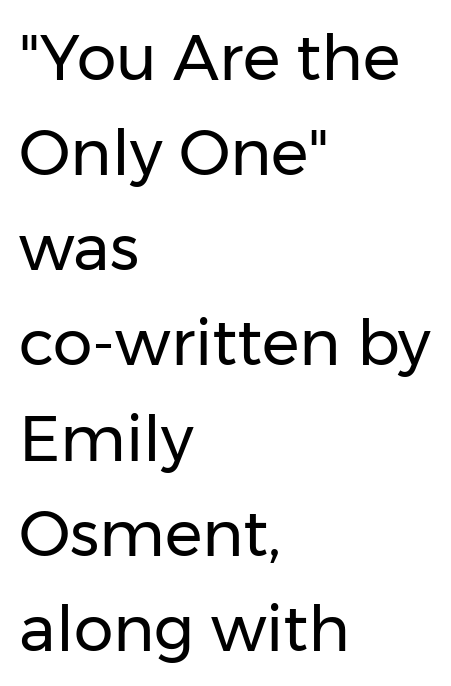
Horizontally, the lines are justified to the leading edge only. Looks like regular typesetting: each glyph gets only the width it needs. The rows are spaced the way most documents space them. Is this a sans? Yes — the strokes have no serifs.
